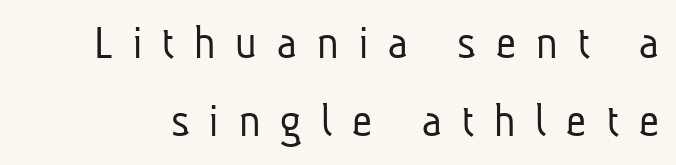
{"serif": "no", "bold": "no", "weight": "light", "width": "condensed", "stroke_contrast": "low", "x_height": "medium", "monospaced": "no", "underline": "no", "line_spacing": "normal", "line_spacing_ratio": 1.6, "letter_spacing": "wide", "letter_spacing_em": 0.41, "glyph_px": 49}
